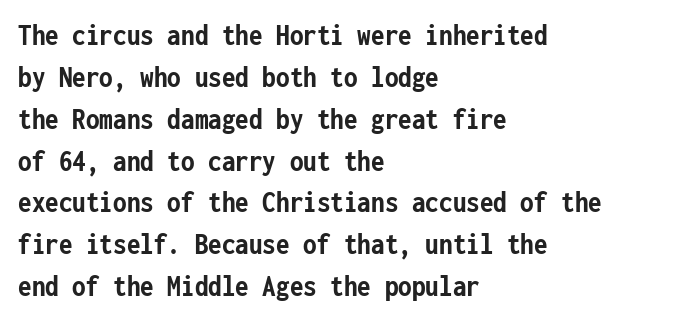
{"serif": "no", "italic": "no", "bold": "yes", "weight": "semibold", "width": "condensed", "stroke_contrast": "low", "x_height": "medium", "monospaced": "yes", "underline": "no", "align": "left", "line_spacing": "normal", "line_spacing_ratio": 1.35, "letter_spacing": "normal", "letter_spacing_em": 0.0, "glyph_px": 31}
